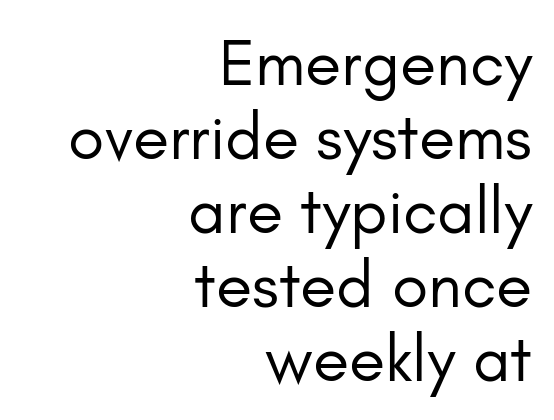
{"serif": "no", "italic": "no", "bold": "no", "weight": "regular", "width": "normal", "stroke_contrast": "low", "x_height": "small", "monospaced": "no", "underline": "no", "align": "right", "line_spacing": "tight", "line_spacing_ratio": 1.12, "letter_spacing": "normal", "letter_spacing_em": 0.0, "glyph_px": 66}
